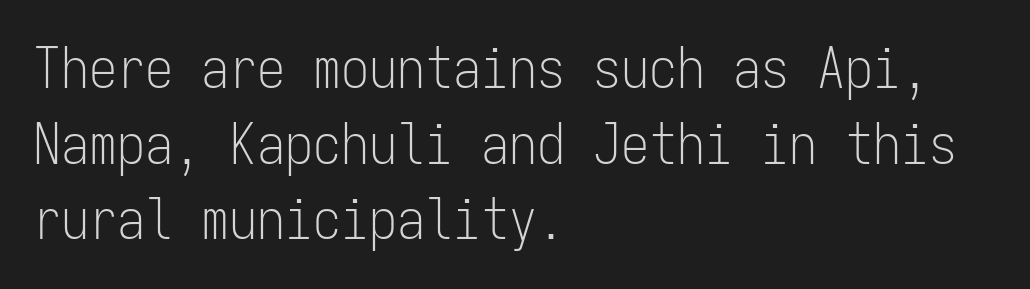
Each letter, wide or thin by design, is forced into the same width here. Leading matches the norm, producing a regular column. Compared with a typical body face, this is equally light or lighter still. Regarding serifs, this sample does without them.
